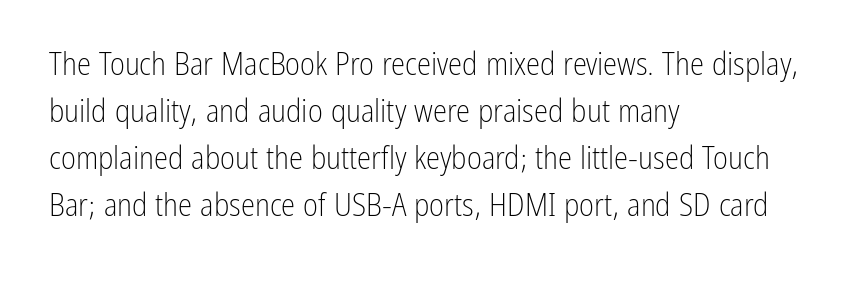
The font's upright variant was chosen for this text. No feet cap the strokes, marking this as sans-serif type. You could not count columns in this text — the font is proportionally spaced. Glance below the letters and you will spot only blank space.
